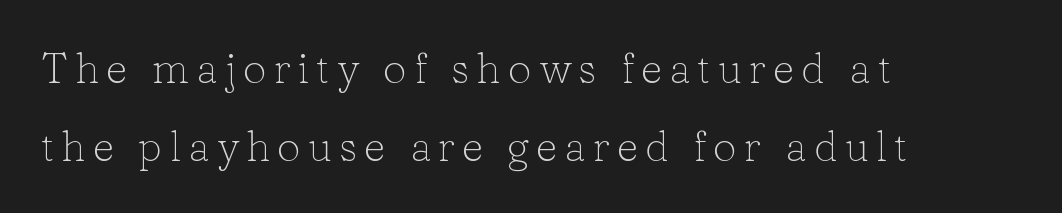
The image shows 42 px light serif type, upright; set left-aligned, line spacing 1.85x, not underlined; low stroke contrast and a medium x-height.
